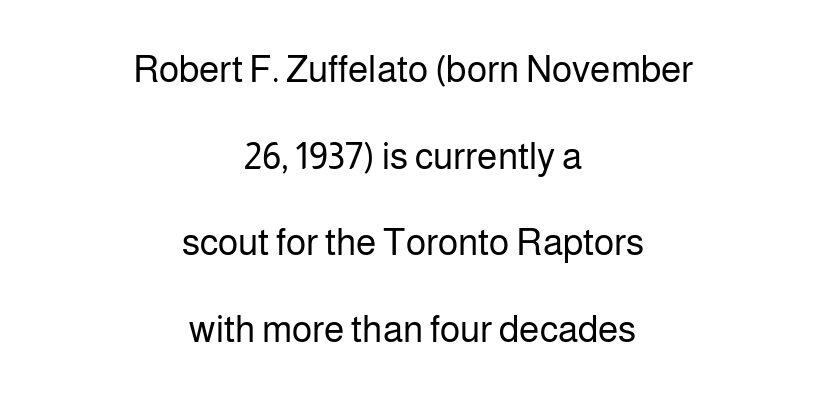
{"serif": "no", "italic": "no", "bold": "no", "weight": "regular", "width": "normal", "stroke_contrast": "low", "x_height": "medium", "monospaced": "no", "underline": "no", "align": "center", "line_spacing": "loose", "line_spacing_ratio": 2.34, "letter_spacing": "normal", "letter_spacing_em": 0.0, "glyph_px": 37}
